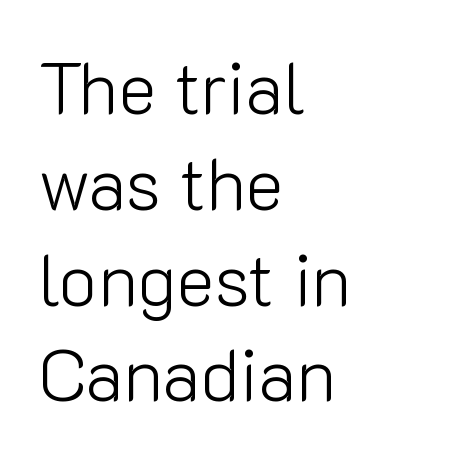
The image shows 72 px light sans-serif type, upright; set left-aligned, normal line spacing (1.33x), normal letter spacing, not underlined; low stroke contrast and a medium x-height.
